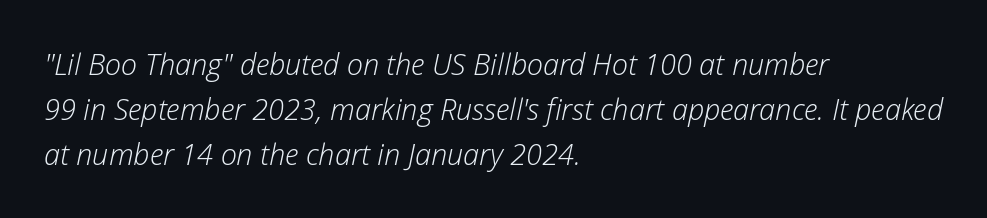
{"italic": "yes", "lean": "right", "slant_degrees": 12, "bold": "no", "weight": "light", "width": "normal", "stroke_contrast": "low", "x_height": "medium", "monospaced": "no", "underline": "no", "align": "left", "line_spacing": "normal", "line_spacing_ratio": 1.55, "letter_spacing": "normal", "letter_spacing_em": 0.0, "glyph_px": 29}
